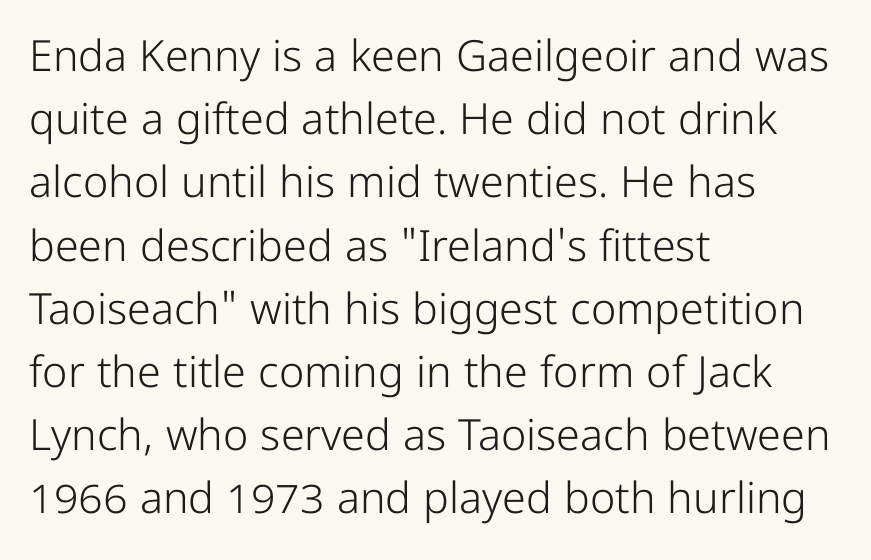
Q: Is the text bold? A: No.
Q: Is the text italic (slanted)? A: No, it is upright.
Q: Is the typeface a serif or a sans-serif typeface? A: Sans-serif.
Q: Is the text underlined? A: No.
Q: How is the paragraph aligned? A: Left-aligned.
Q: Is the spacing between letters normal or unusually wide? A: Normal.
Q: Is the spacing between lines tight, normal or loose? A: Normal.
Q: Width (condensed, normal, or wide)? A: Condensed.
Q: Stroke contrast? A: Low.
Q: x-height? A: Medium.
Q: Monospaced? A: No.
